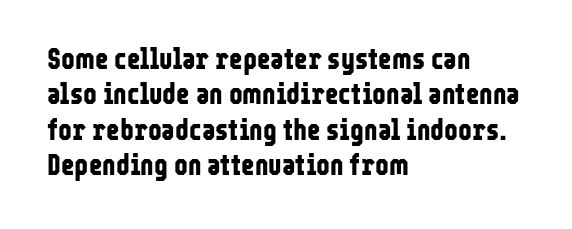
Q: Is the text bold? A: Yes.
Q: Is the text italic (slanted)? A: No, it is upright.
Q: Is the typeface a serif or a sans-serif typeface? A: Sans-serif.
Q: Is the text underlined? A: No.
Q: How is the paragraph aligned? A: Left-aligned.
Q: Is the spacing between letters normal or unusually wide? A: Normal.
Q: Width (condensed, normal, or wide)? A: Condensed.
Q: Stroke contrast? A: Low.
Q: x-height? A: Medium.
Q: Monospaced? A: No.
